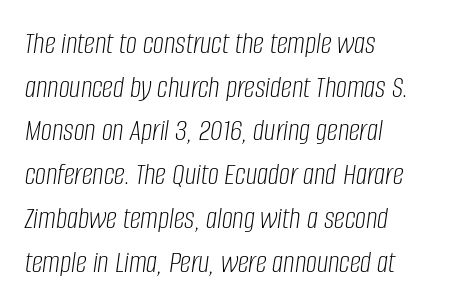
{"italic": "yes", "lean": "right", "slant_degrees": 8, "bold": "no", "weight": "light", "width": "condensed", "stroke_contrast": "low", "x_height": "large", "monospaced": "no", "underline": "no", "align": "left", "line_spacing": "normal", "line_spacing_ratio": 1.41, "letter_spacing": "normal", "letter_spacing_em": 0.0, "glyph_px": 31}
